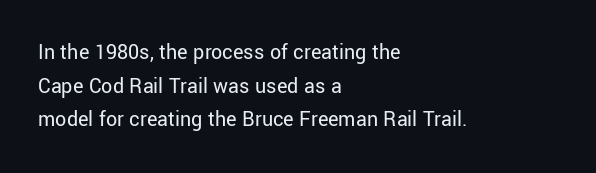
The image shows 22 px text type, upright; set left-aligned, normal line spacing (1.53x), normal letter spacing, not underlined.
